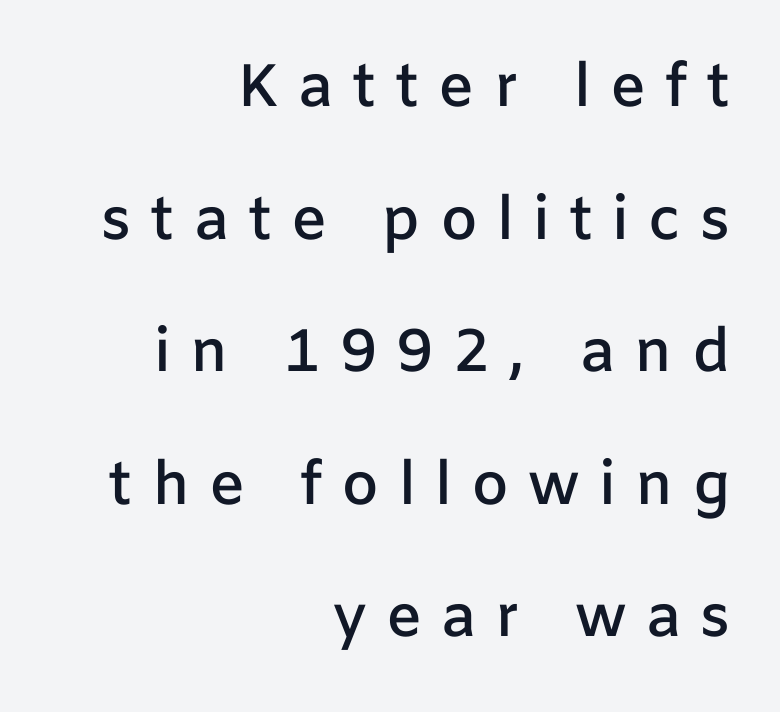
Q: Is the text bold? A: Semi-bold.
Q: Is the text italic (slanted)? A: No, it is upright.
Q: Is the typeface a serif or a sans-serif typeface? A: Sans-serif.
Q: Is the text underlined? A: No.
Q: How is the paragraph aligned? A: Right-aligned.
Q: Is the spacing between letters normal or unusually wide? A: Unusually wide.
Q: Is the spacing between lines tight, normal or loose? A: Loose.
Q: Width (condensed, normal, or wide)? A: Normal.
Q: Stroke contrast? A: Low.
Q: x-height? A: Medium.
Q: Monospaced? A: No.
